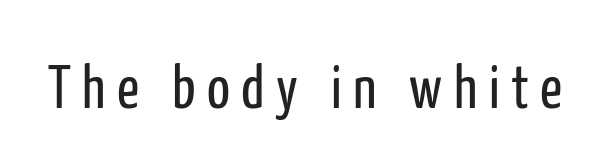
Q: Is the text bold? A: No.
Q: Is the text italic (slanted)? A: No, it is upright.
Q: Is the typeface a serif or a sans-serif typeface? A: Sans-serif.
Q: Is the text underlined? A: No.
Q: Width (condensed, normal, or wide)? A: Condensed.
Q: Stroke contrast? A: Low.
Q: x-height? A: Medium.
Q: Monospaced? A: No.
